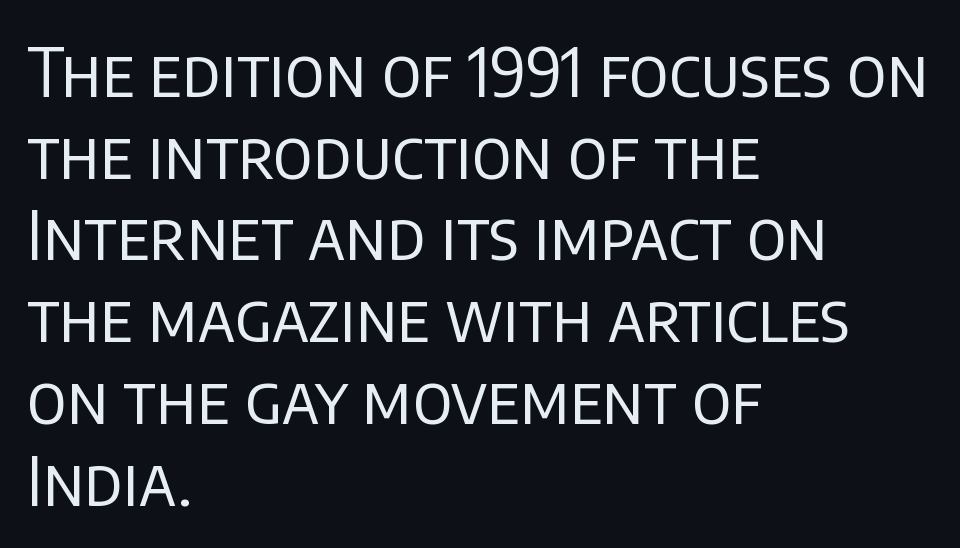
The image shows 67 px regular-weight sans-serif type, upright; set left-aligned, line spacing 1.22x, normal letter spacing, not underlined; low stroke contrast and a large x-height.
